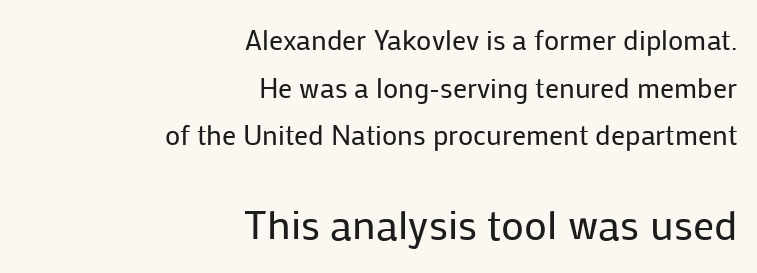
Whoever set this made the second block the dominant, larger element. The baseline area is clear. The font family rendered here belongs to the sans-serif group. Layout note: lines flush right. The cut favours lightness, reaching ordinary text weight at its darkest. Leading matches the norm, producing a regular column.
